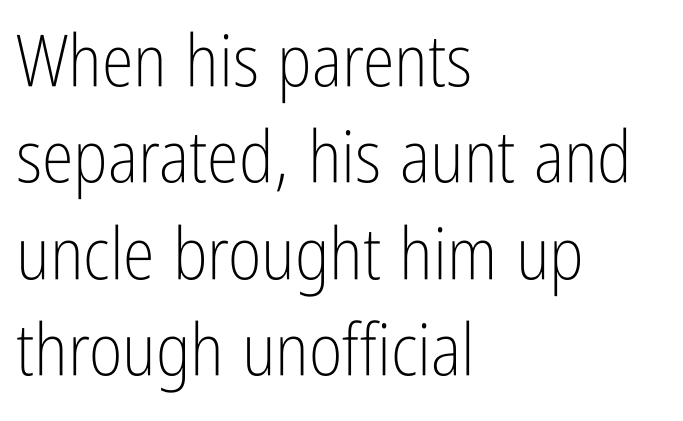
If you measured baseline to baseline, you'd find a middling distance. Characters follow at the spacing the type designer built in. A bare baseline throughout the passage. The axis of the letterforms is exactly vertical. The letters carry no serifs — their stems end cleanly without finishing strokes.
